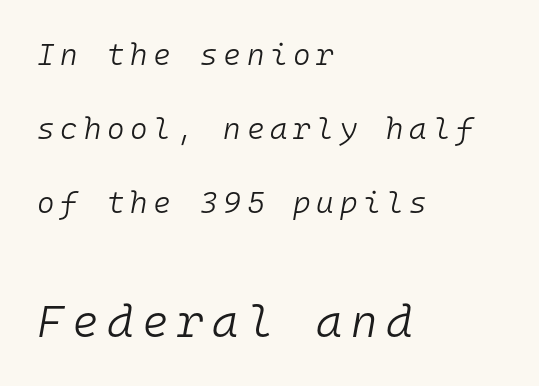
{"italic": "yes", "lean": "right", "slant_degrees": 10, "bold": "no", "weight": "light", "width": "normal", "stroke_contrast": "low", "x_height": "medium", "monospaced": "yes", "underline": "no", "align": "left", "line_spacing": "loose", "line_spacing_ratio": 2.47, "larger_block": "second", "size_ratio": 1.5, "glyph_px": 45}
